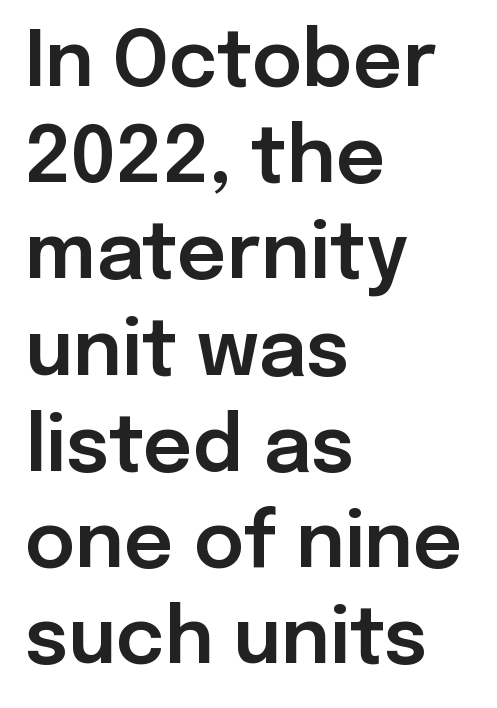
{"serif": "no", "italic": "no", "width": "normal", "stroke_contrast": "low", "x_height": "medium", "monospaced": "no", "underline": "no", "align": "left", "line_spacing": "normal", "line_spacing_ratio": 1.25, "letter_spacing": "normal", "letter_spacing_em": 0.0, "glyph_px": 77}
